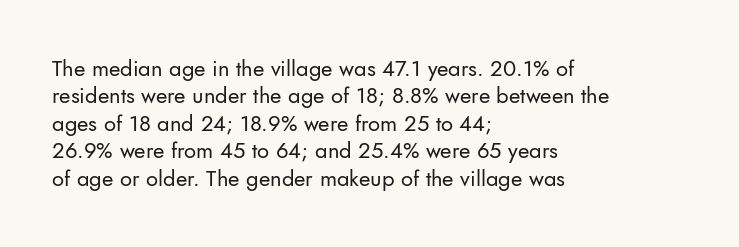
The image shows 22 px text type, upright; set left-aligned, normal line spacing (1.25x), normal letter spacing, not underlined.
